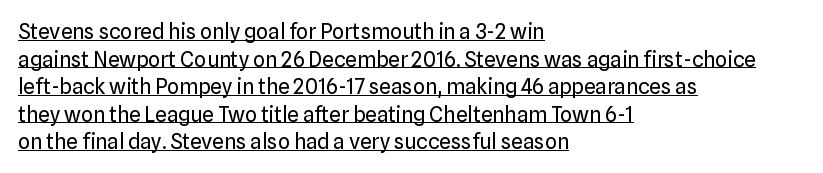
Here the glyphs are tracked normally, forming tight word shapes. This is underlined copy, the kind a proofreader might mark for attention. Posture: vertical. Notice how the passage keeps a crisp vertical edge on the left only.
